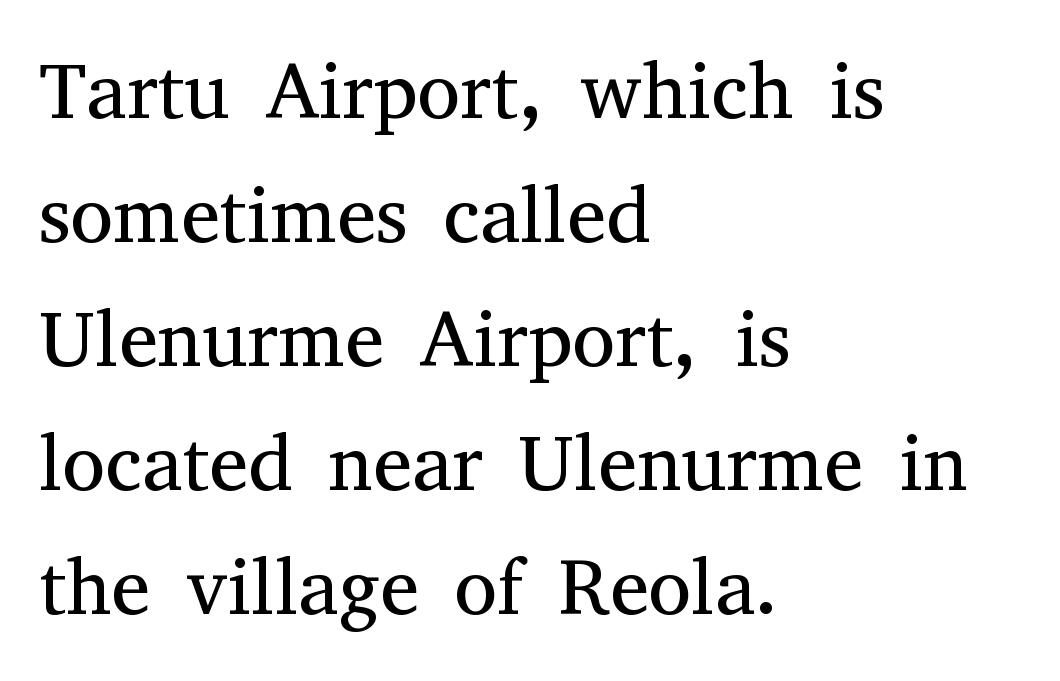
Q: Is the text bold? A: No.
Q: Is the text italic (slanted)? A: No, it is upright.
Q: Is the typeface a serif or a sans-serif typeface? A: Serif.
Q: Is the text underlined? A: No.
Q: How is the paragraph aligned? A: Left-aligned.
Q: Is the spacing between letters normal or unusually wide? A: Normal.
Q: Is the spacing between lines tight, normal or loose? A: Normal.
Q: Width (condensed, normal, or wide)? A: Normal.
Q: Stroke contrast? A: Medium.
Q: x-height? A: Medium.
Q: Monospaced? A: No.
